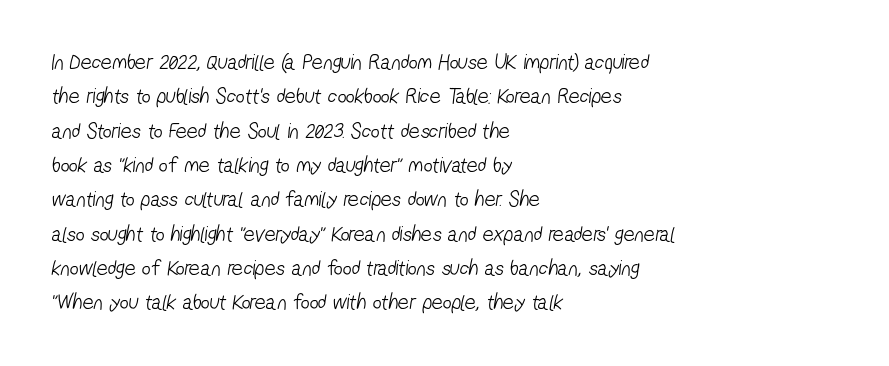
Anything drawn beneath the words? Only blank space. No letter is thick-stroked: the sample isn't bold. Notice how descenders clear the ascenders below comfortably — that's standard leading. A student would call this left alignment; a typographer would say flush left, rag right.
